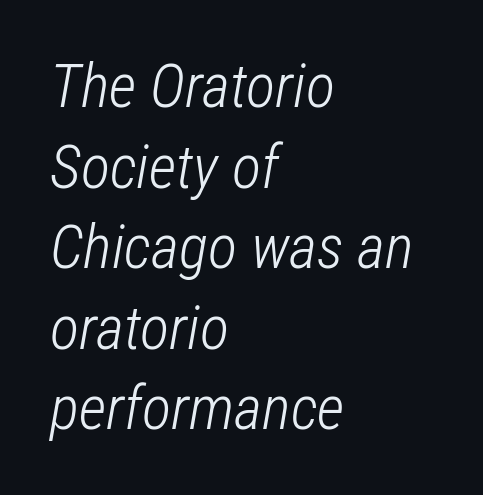
{"italic": "yes", "lean": "right", "slant_degrees": 12, "bold": "no", "weight": "light", "width": "condensed", "stroke_contrast": "low", "x_height": "medium", "monospaced": "no", "underline": "no", "align": "left", "line_spacing": "normal", "line_spacing_ratio": 1.32, "letter_spacing": "normal", "letter_spacing_em": 0.0, "glyph_px": 61}
